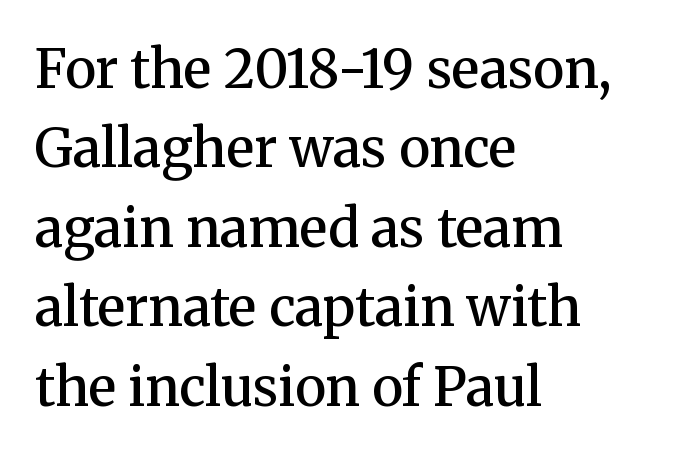
Q: Is the text bold? A: Semi-bold.
Q: Is the text italic (slanted)? A: No, it is upright.
Q: Is the typeface a serif or a sans-serif typeface? A: Serif.
Q: Is the text underlined? A: No.
Q: How is the paragraph aligned? A: Left-aligned.
Q: Is the spacing between letters normal or unusually wide? A: Normal.
Q: Is the spacing between lines tight, normal or loose? A: Normal.
Q: Width (condensed, normal, or wide)? A: Normal.
Q: Stroke contrast? A: Medium.
Q: x-height? A: Medium.
Q: Monospaced? A: No.
